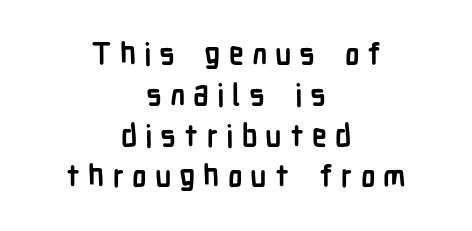
Q: Is the text bold? A: Yes.
Q: Is the text italic (slanted)? A: No, it is upright.
Q: Is the typeface a serif or a sans-serif typeface? A: Sans-serif.
Q: Is the text underlined? A: No.
Q: How is the paragraph aligned? A: Centered.
Q: Is the spacing between letters normal or unusually wide? A: Unusually wide.
Q: Is the spacing between lines tight, normal or loose? A: Normal.
Q: Width (condensed, normal, or wide)? A: Condensed.
Q: Stroke contrast? A: Low.
Q: x-height? A: Medium.
Q: Monospaced? A: No.
